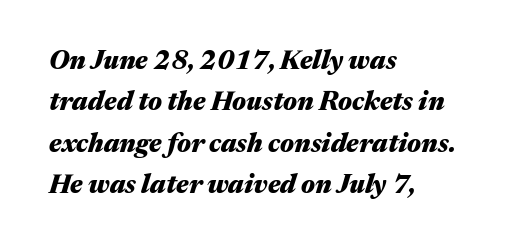
Q: Is the text bold? A: Yes.
Q: Is the text italic (slanted)? A: Yes, it leans right by about 17 degrees.
Q: Is the text underlined? A: No.
Q: How is the paragraph aligned? A: Left-aligned.
Q: Is the spacing between letters normal or unusually wide? A: Normal.
Q: Is the spacing between lines tight, normal or loose? A: Normal.
